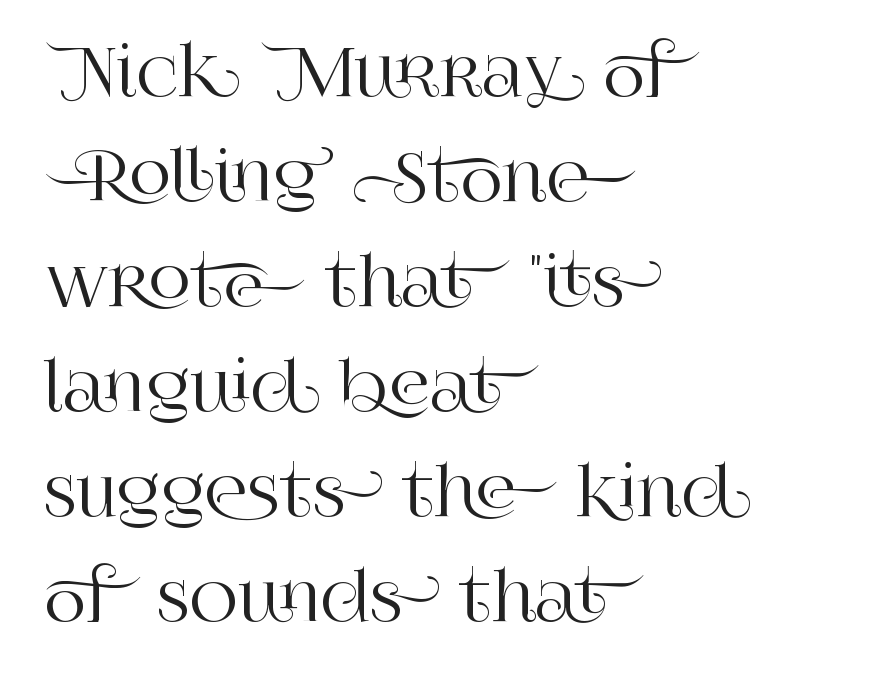
Notice how descenders clear the ascenders below comfortably — that's standard leading. The letters advance in unequal steps, a hallmark of proportional type. Horizontally, the lines are justified to the leading edge only. Nobody drew a line under any word here. Posture: upright roman. Serif or sans? Serif — the stroke terminals have little feet.
